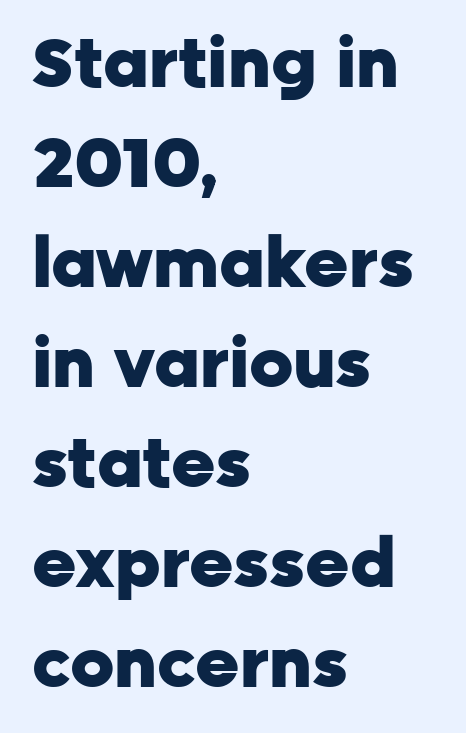
Q: Is the text bold? A: Yes.
Q: Is the text italic (slanted)? A: No, it is upright.
Q: Is the typeface a serif or a sans-serif typeface? A: Sans-serif.
Q: Is the text underlined? A: No.
Q: How is the paragraph aligned? A: Left-aligned.
Q: Is the spacing between letters normal or unusually wide? A: Normal.
Q: Is the spacing between lines tight, normal or loose? A: Normal.
Q: Width (condensed, normal, or wide)? A: Normal.
Q: Stroke contrast? A: Low.
Q: x-height? A: Medium.
Q: Monospaced? A: No.
